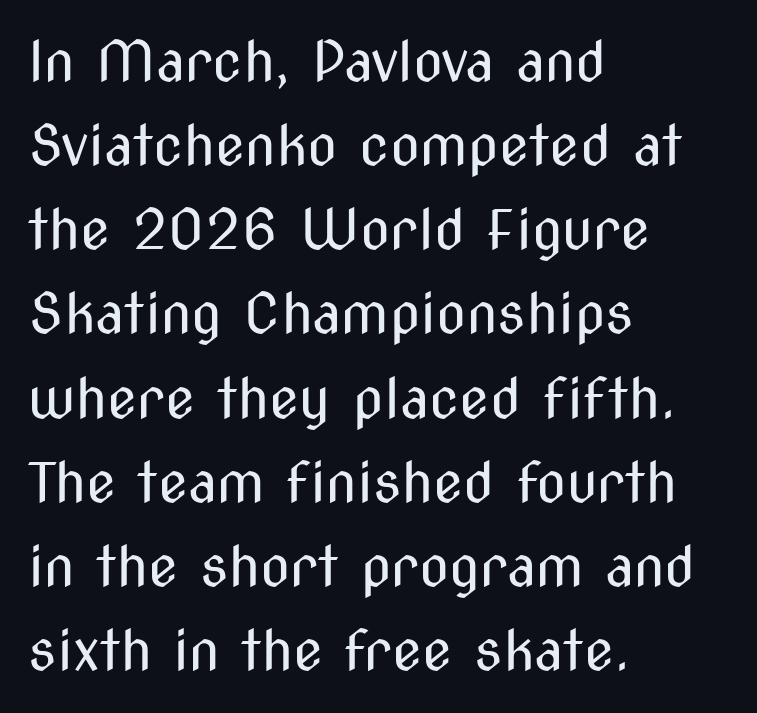
The image shows 55 px regular-weight, condensed sans-serif type, upright; set left-aligned, normal line spacing (1.53x), normal letter spacing, not underlined; medium stroke contrast and a medium x-height.
